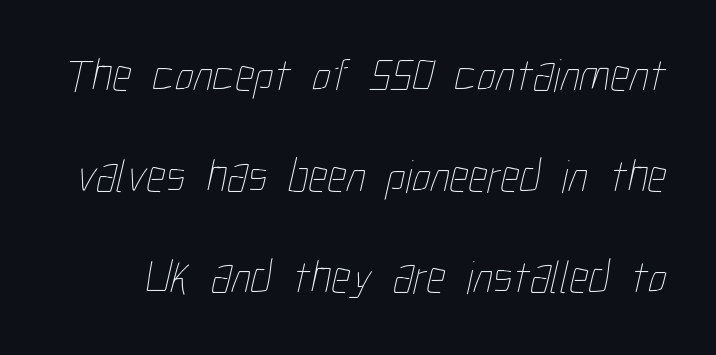
Weight class: somewhere from thin through regular. Any mark beneath the type? The region is blank. Glyph-to-glyph distance matches everyday printed text. Proportional: the letters do not fall into vertical columns.
